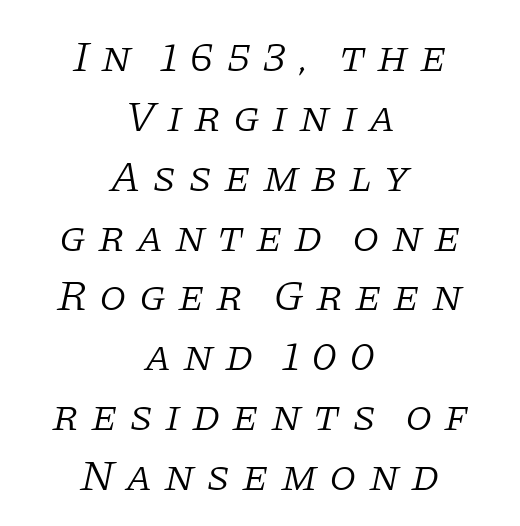
{"serif": "yes", "italic": "yes", "lean": "right", "slant_degrees": 11, "bold": "no", "weight": "light", "width": "normal", "stroke_contrast": "low", "x_height": "large", "monospaced": "no", "underline": "no", "align": "center", "line_spacing": "normal", "line_spacing_ratio": 1.36, "letter_spacing": "wide", "letter_spacing_em": 0.26, "glyph_px": 44}
